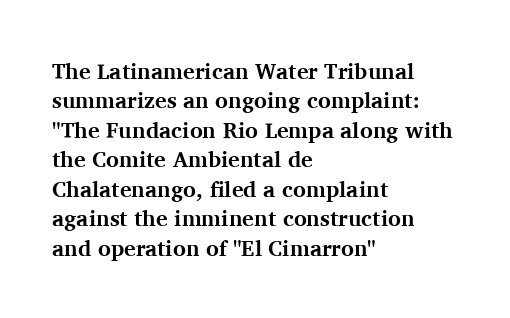
Q: Is the text bold? A: Yes.
Q: Is the text italic (slanted)? A: No, it is upright.
Q: Is the text underlined? A: No.
Q: How is the paragraph aligned? A: Left-aligned.
Q: Is the spacing between letters normal or unusually wide? A: Normal.
Q: Is the spacing between lines tight, normal or loose? A: Normal.
